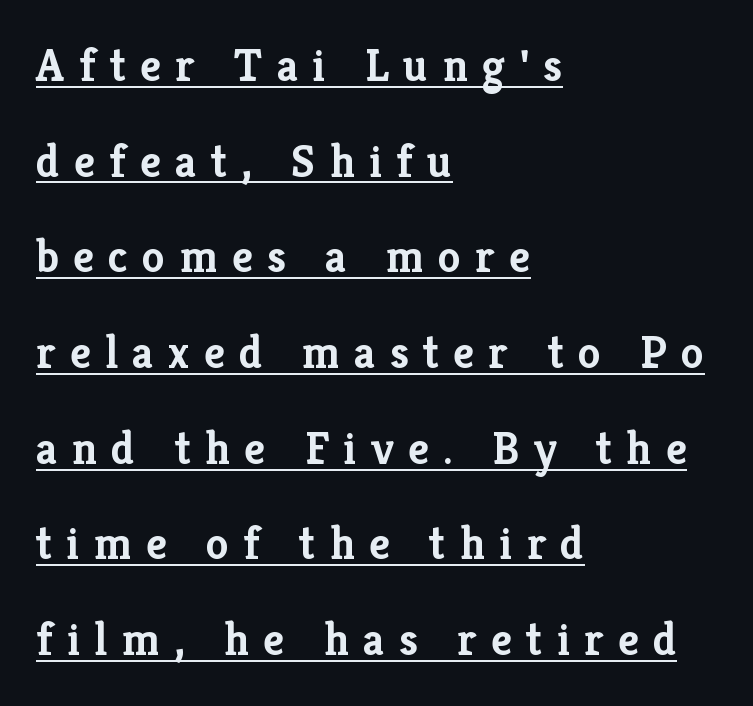
Q: Is the text bold? A: Yes.
Q: Is the text italic (slanted)? A: No, it is upright.
Q: Is the typeface a serif or a sans-serif typeface? A: Serif.
Q: Is the text underlined? A: Yes.
Q: How is the paragraph aligned? A: Left-aligned.
Q: Is the spacing between letters normal or unusually wide? A: Unusually wide.
Q: Is the spacing between lines tight, normal or loose? A: Loose.
Q: Width (condensed, normal, or wide)? A: Normal.
Q: Stroke contrast? A: Low.
Q: x-height? A: Medium.
Q: Monospaced? A: No.
